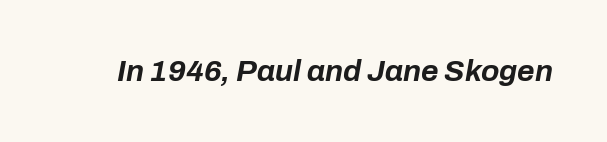
In terms of letterspacing, this is plain default setting. Check the space under the baseline: it is left empty. The passage shown is typed in a proportional face where columns would drift. This is oblique type, the kind used for emphasis or titles. Stroke thickness is high; the sample reads as a true bold.
